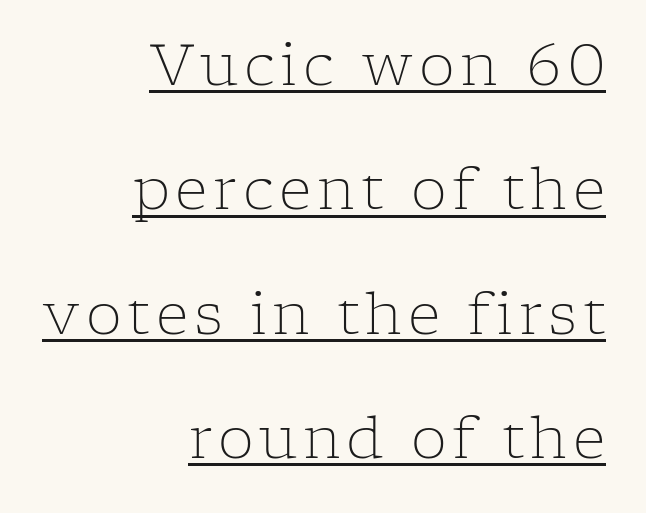
The image shows 57 px light serif type, upright; set right-aligned, loose line spacing (2.18x), underlined; low stroke contrast and a medium x-height.
